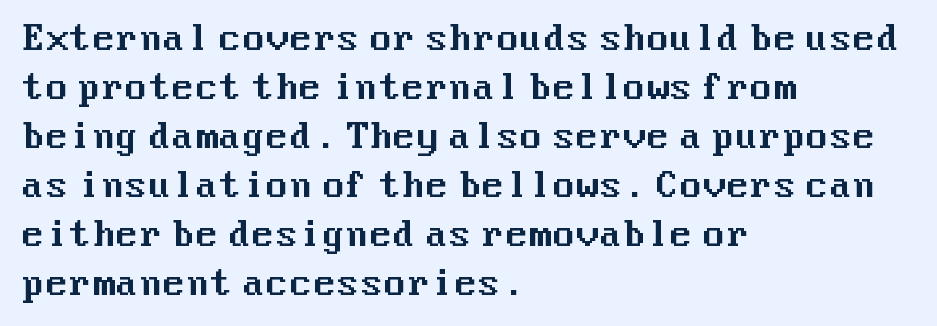
Q: Is the text italic (slanted)? A: No, it is upright.
Q: Is the typeface a serif or a sans-serif typeface? A: Sans-serif.
Q: Is the text underlined? A: No.
Q: How is the paragraph aligned? A: Left-aligned.
Q: Is the spacing between letters normal or unusually wide? A: Normal.
Q: Is the spacing between lines tight, normal or loose? A: Normal.
Q: Width (condensed, normal, or wide)? A: Normal.
Q: Stroke contrast? A: Medium.
Q: x-height? A: Medium.
